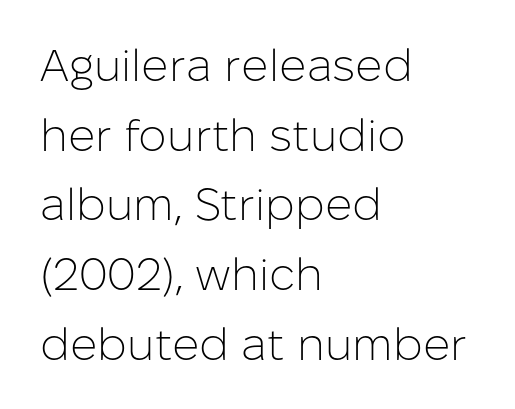
The image shows 45 px light sans-serif type, upright; set left-aligned, normal line spacing (1.55x), normal letter spacing, not underlined; low stroke contrast and a medium x-height.
